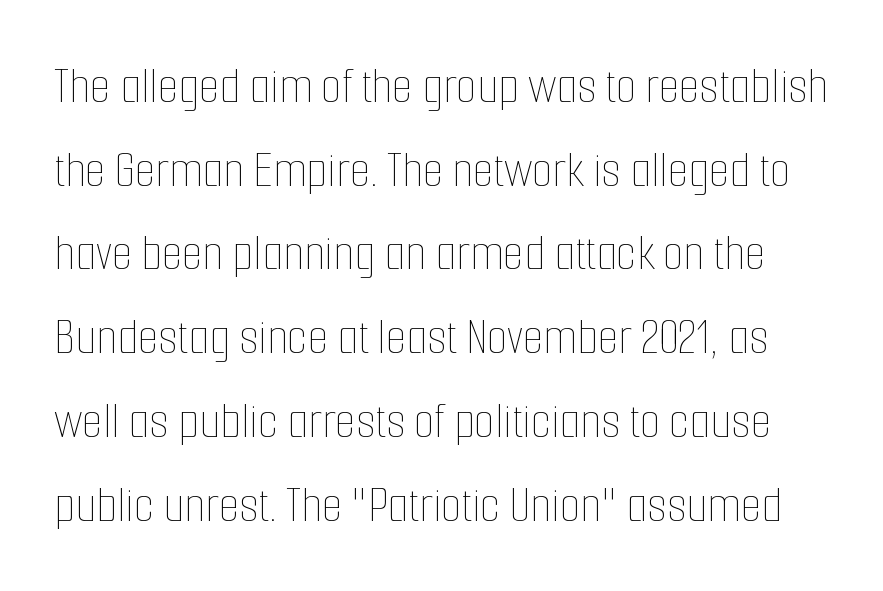
The image shows 53 px thin, condensed type, upright; set normal line spacing (1.58x), normal letter spacing, not underlined; low stroke contrast and a medium x-height.
